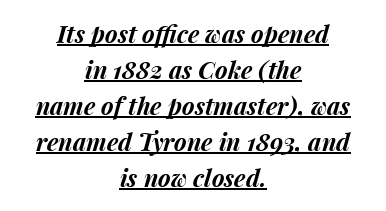
Plenty of ink on the page — the face is bold. The sample's only ornament is a line tracing under the words. Posture: slanted. The designer left line spacing at the default.
